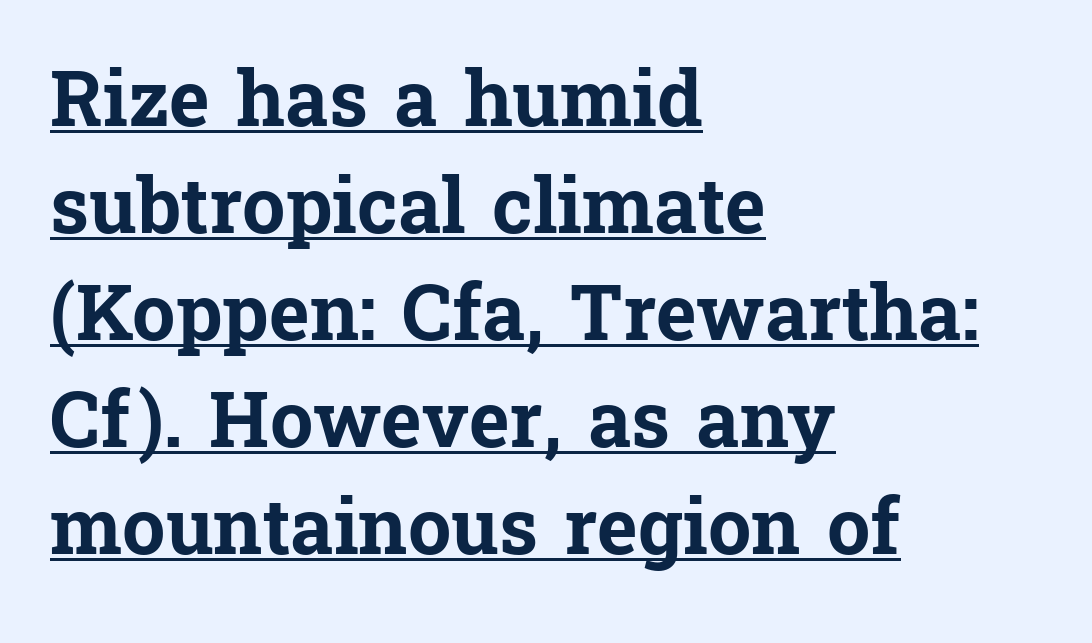
The image shows 77 px bold serif type, upright; set left-aligned, normal line spacing (1.39x), normal letter spacing, underlined; low stroke contrast and a medium x-height.
